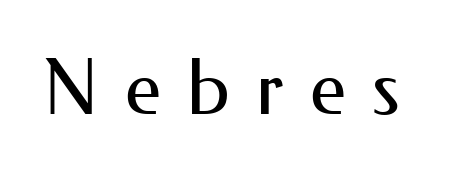
{"serif": "no", "italic": "no", "bold": "no", "weight": "regular", "width": "normal", "stroke_contrast": "medium", "x_height": "small", "monospaced": "no", "underline": "no", "letter_spacing": "wide", "letter_spacing_em": 0.34, "glyph_px": 77}
